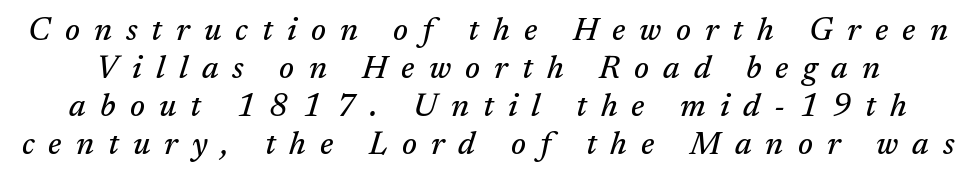
Q: Is the text italic (slanted)? A: Yes, it leans right by about 17 degrees.
Q: Is the typeface a serif or a sans-serif typeface? A: Serif.
Q: Is the text underlined? A: No.
Q: Is the spacing between letters normal or unusually wide? A: Unusually wide.
Q: Width (condensed, normal, or wide)? A: Normal.
Q: Stroke contrast? A: Medium.
Q: x-height? A: Medium.
Q: Monospaced? A: No.
